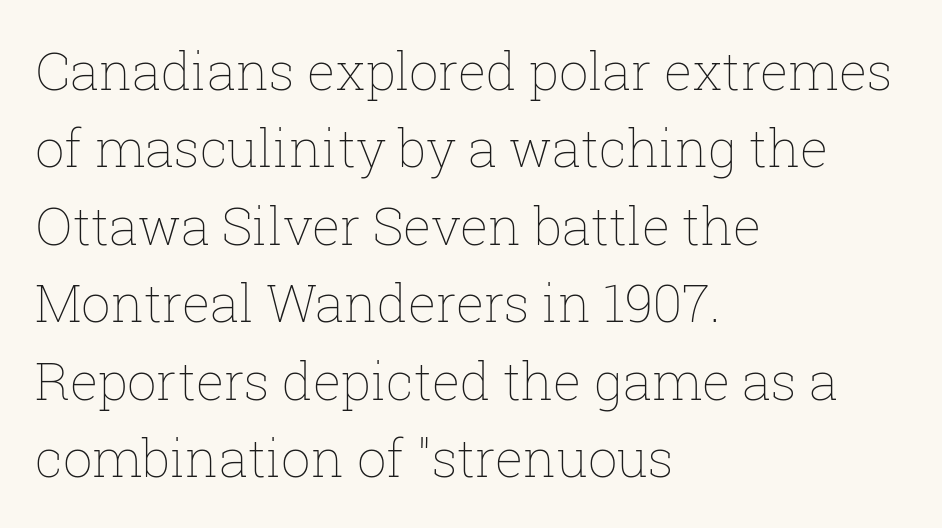
The image shows 52 px thin type, upright; set left-aligned, normal line spacing (1.49x), normal letter spacing, not underlined; low stroke contrast and a medium x-height.
